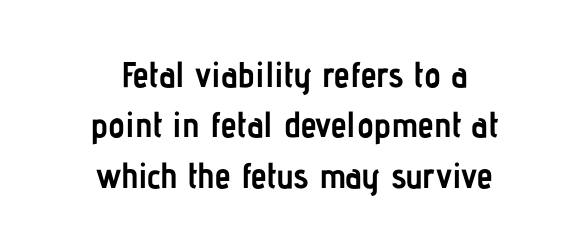
The space directly below the letters is spotless. The rendering uses a moderate line-height, typical for paragraphs. Compared with a flush-left layout, this one balances lines on the center instead. Every stem runs plumb, perpendicular to the baseline. Pretty heavy lettering here — definitely bold.
